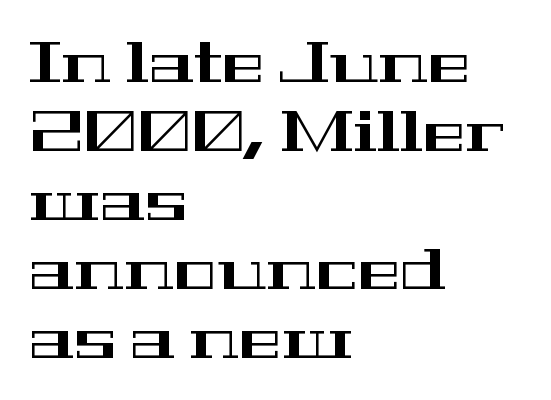
The image shows 57 px wide serif type, upright; set left-aligned, line spacing 1.21x, normal letter spacing, not underlined; high stroke contrast and a medium x-height.
